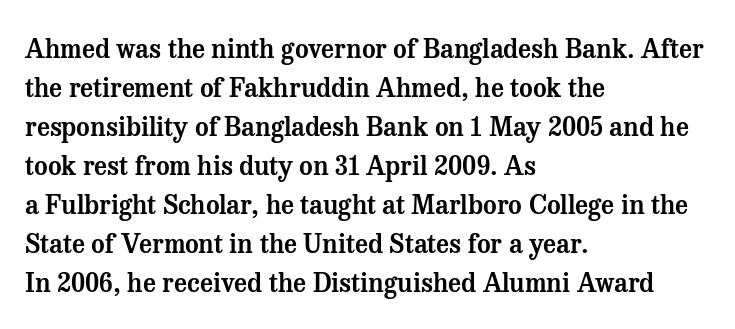
Q: Is the text italic (slanted)? A: No, it is upright.
Q: Is the text underlined? A: No.
Q: How is the paragraph aligned? A: Left-aligned.
Q: Is the spacing between letters normal or unusually wide? A: Normal.
Q: Is the spacing between lines tight, normal or loose? A: Normal.
